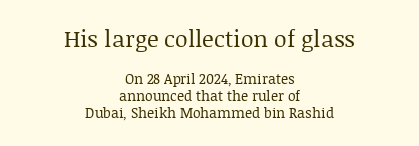
Q: Is the text bold? A: No.
Q: Is the text italic (slanted)? A: No, it is upright.
Q: Is the text underlined? A: No.
Q: How is the paragraph aligned? A: Centered.
Q: Is the spacing between letters normal or unusually wide? A: Normal.
Q: Which block of text is set in a larger size, the first (top) or the second (bottom)? A: The first (top) one.
